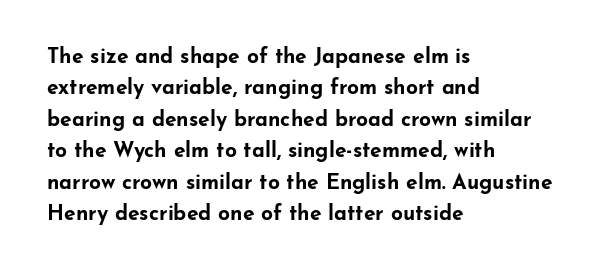
Set as a true bold cut, around the 700 mark. You can tell it's not italic because the verticals are truly vertical. Horizontally, the lines are justified to the leading edge only. Evenly set lines give the paragraph a standard silhouette. Just letters on the line, the space beneath them empty. Compared with typical body copy, the letter spacing here is the same.
